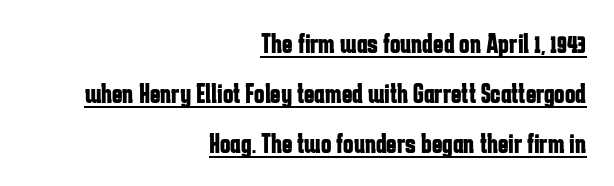
Q: Is the text bold? A: Yes.
Q: Is the text italic (slanted)? A: No, it is upright.
Q: Is the typeface a serif or a sans-serif typeface? A: Sans-serif.
Q: Is the text underlined? A: Yes.
Q: How is the paragraph aligned? A: Right-aligned.
Q: Is the spacing between letters normal or unusually wide? A: Normal.
Q: Width (condensed, normal, or wide)? A: Condensed.
Q: Stroke contrast? A: Low.
Q: x-height? A: Medium.
Q: Monospaced? A: No.
